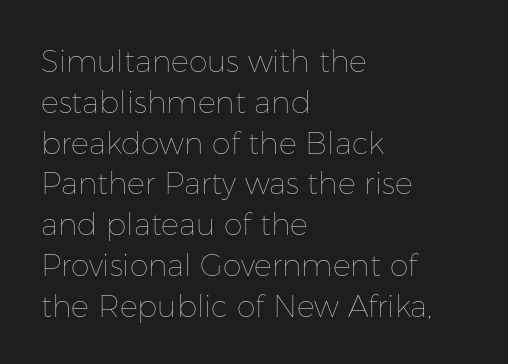
Q: Is the text bold? A: No.
Q: Is the text italic (slanted)? A: No, it is upright.
Q: Is the text underlined? A: No.
Q: How is the paragraph aligned? A: Left-aligned.
Q: Is the spacing between letters normal or unusually wide? A: Normal.
Q: Is the spacing between lines tight, normal or loose? A: Normal.
Q: Width (condensed, normal, or wide)? A: Normal.
Q: Stroke contrast? A: Low.
Q: x-height? A: Medium.
Q: Monospaced? A: No.
